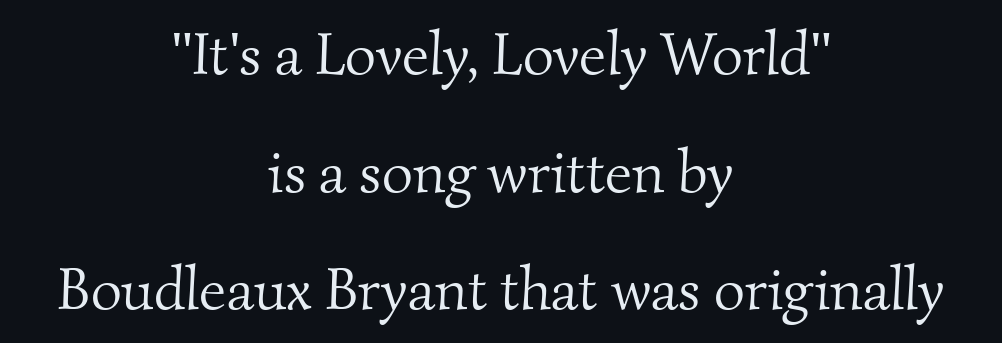
The image shows 60 px light serif type; set centered, loose line spacing (1.96x), normal letter spacing, not underlined; medium stroke contrast and a small x-height.
